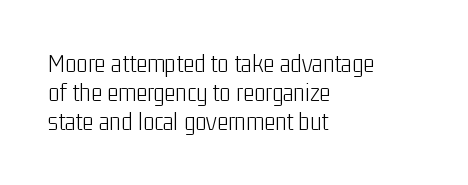
The image shows 27 px text type, upright; set left-aligned, tight line spacing (1.08x), normal letter spacing, not underlined.
